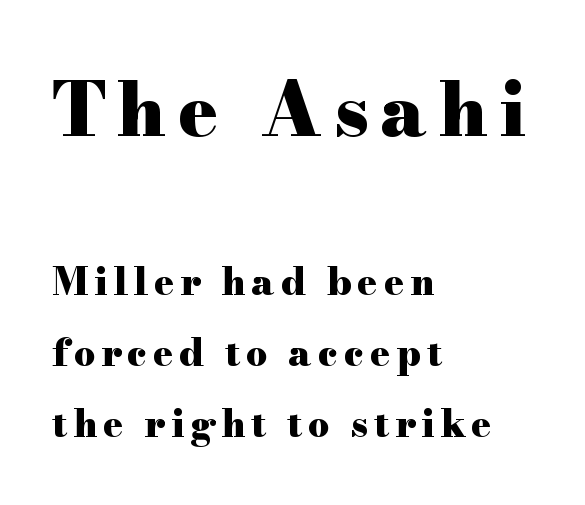
{"serif": "yes", "italic": "no", "bold": "yes", "weight": "heavy", "width": "wide", "stroke_contrast": "high", "x_height": "small", "monospaced": "no", "underline": "no", "align": "left", "line_spacing": "loose", "line_spacing_ratio": 1.92, "larger_block": "first", "size_ratio": 2.0, "glyph_px": 74}
